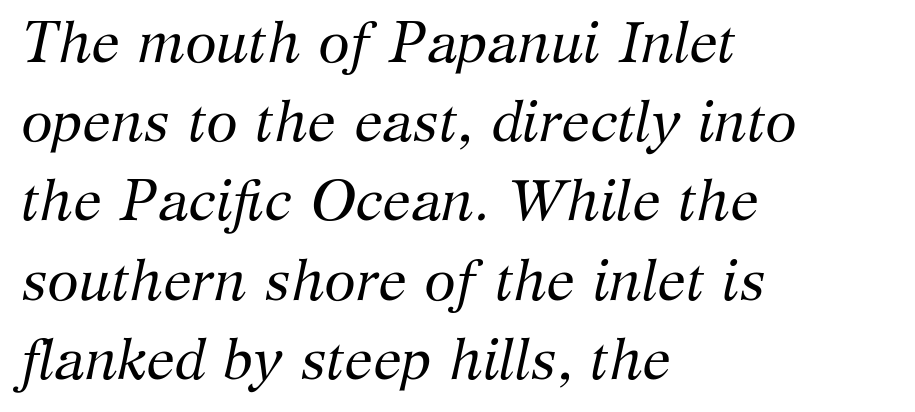
Q: Is the text bold? A: No.
Q: Is the text italic (slanted)? A: Yes, it leans right by about 12 degrees.
Q: Is the typeface a serif or a sans-serif typeface? A: Serif.
Q: Is the text underlined? A: No.
Q: How is the paragraph aligned? A: Left-aligned.
Q: Is the spacing between letters normal or unusually wide? A: Normal.
Q: Is the spacing between lines tight, normal or loose? A: Normal.
Q: Width (condensed, normal, or wide)? A: Normal.
Q: Stroke contrast? A: Medium.
Q: x-height? A: Medium.
Q: Monospaced? A: No.
